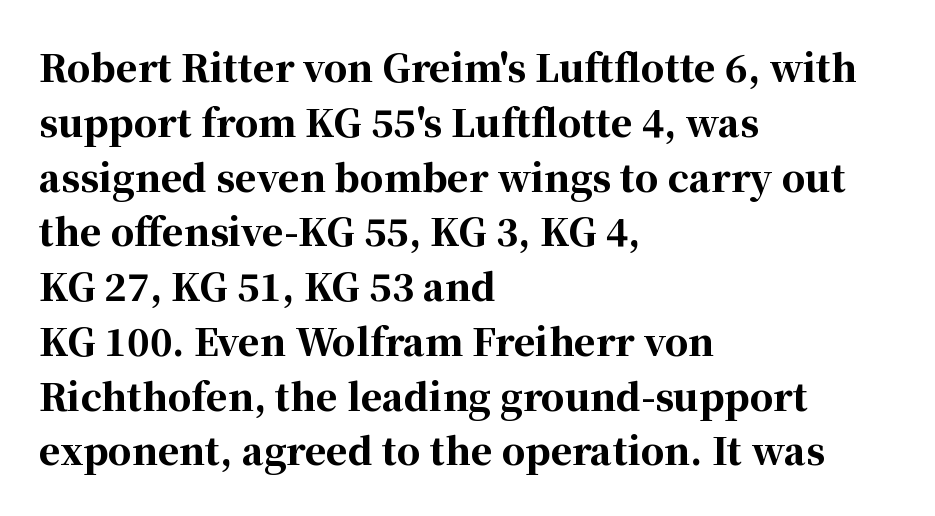
Q: Is the text bold? A: Yes.
Q: Is the text italic (slanted)? A: No, it is upright.
Q: Is the typeface a serif or a sans-serif typeface? A: Serif.
Q: Is the text underlined? A: No.
Q: How is the paragraph aligned? A: Left-aligned.
Q: Is the spacing between letters normal or unusually wide? A: Normal.
Q: Is the spacing between lines tight, normal or loose? A: Normal.
Q: Width (condensed, normal, or wide)? A: Normal.
Q: Stroke contrast? A: High.
Q: x-height? A: Medium.
Q: Monospaced? A: No.
